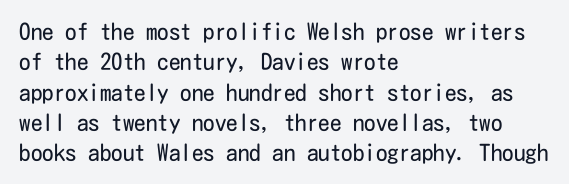
The space directly below the letters is spotless. Caption: standard tracking, unaltered. Vertically, the passage feels balanced, rows spaced as you'd expect. Does the lettering tilt? It doesn't — this is upright.
